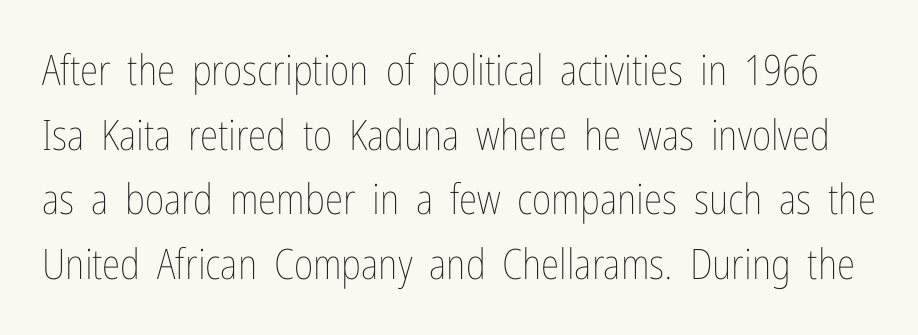
The gap between lines stays unmarked. The rendering uses a moderate line-height, typical for paragraphs. Characters follow at the spacing the type designer built in. Every character sits straight up, as roman type does. The letterforms sit at book weight or below. Proportional: the letters do not fall into vertical columns.
